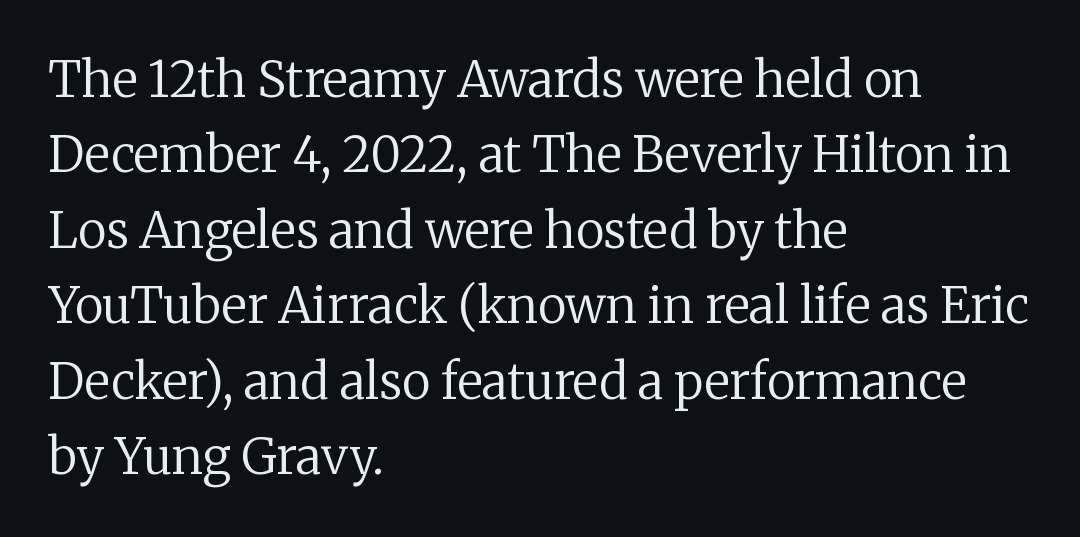
{"serif": "yes", "italic": "no", "bold": "no", "weight": "regular", "width": "normal", "stroke_contrast": "low", "x_height": "medium", "monospaced": "no", "underline": "no", "align": "left", "line_spacing": "normal", "line_spacing_ratio": 1.54, "letter_spacing": "normal", "letter_spacing_em": 0.0, "glyph_px": 49}
